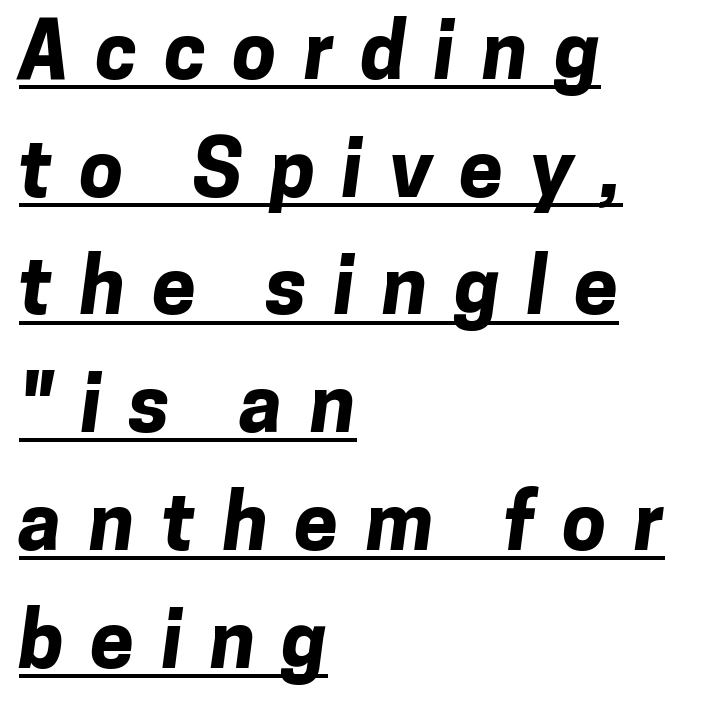
The image shows 79 px bold sans-serif type; set left-aligned, normal line spacing (1.49x), unusually wide letter spacing (+0.34 em), underlined; low stroke contrast and a medium x-height.
